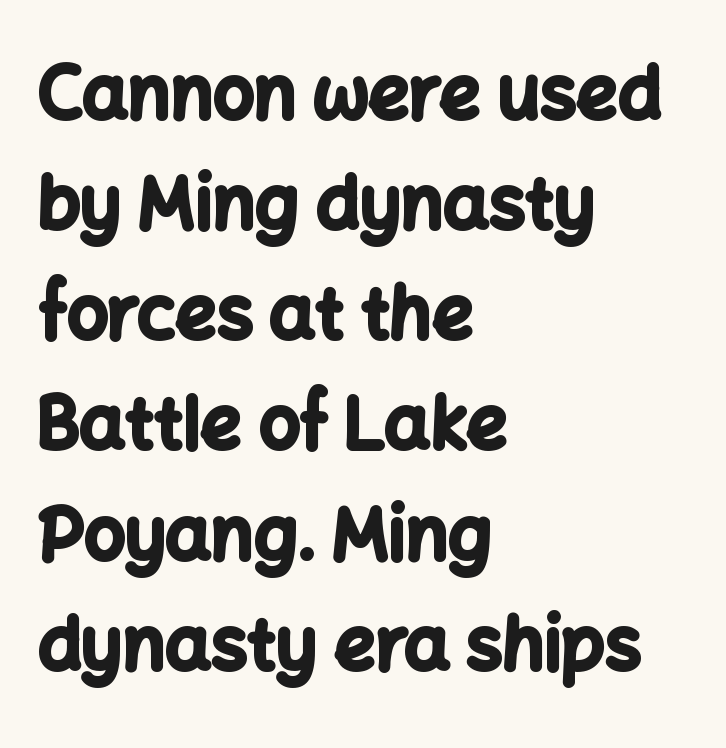
The image shows 72 px bold sans-serif type, upright; set left-aligned, normal line spacing (1.53x), normal letter spacing, not underlined; low stroke contrast and a medium x-height.
